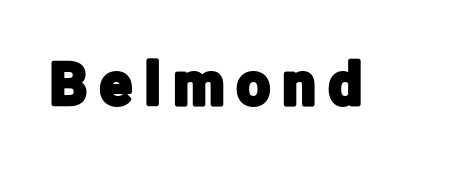
The type is letterspaced generously, with wide tracking. Looks like regular typesetting: each glyph gets only the width it needs. A typesetter would mark this as roman, not italic. The string is rendered with underlining switched off. This is sans-serif lettering, the kind often seen on screens and signage.
